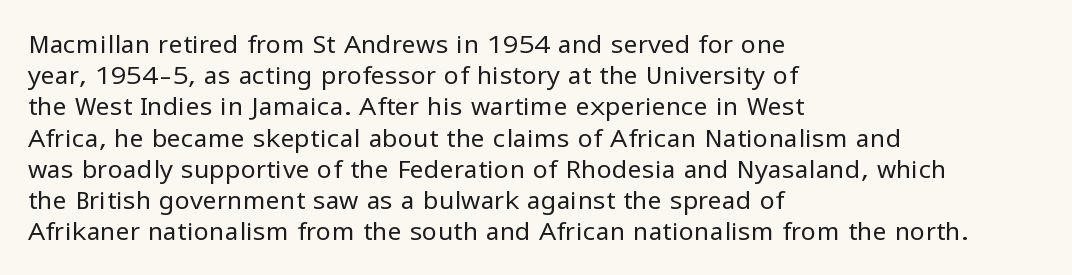
{"italic": "no", "bold": "no", "underline": "no", "align": "left", "line_spacing": "normal", "line_spacing_ratio": 1.25, "letter_spacing": "normal", "letter_spacing_em": 0.0, "glyph_px": 25}
